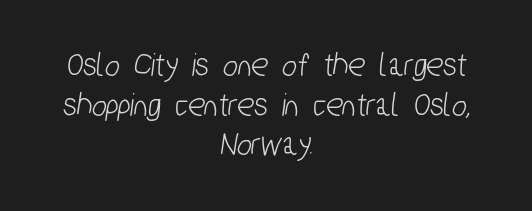
The image shows 35 px condensed sans-serif type; set centered, tight line spacing (1.13x), normal letter spacing, not underlined; low stroke contrast and a medium x-height.
